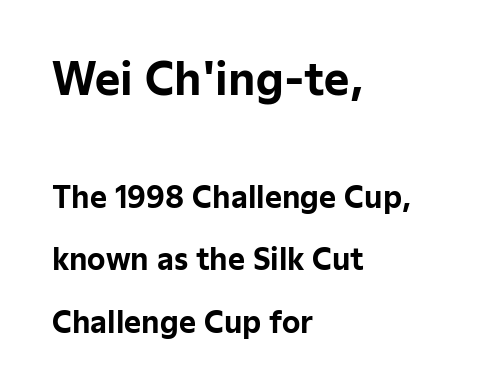
The typography opts for an upright posture over an oblique one. The foot of each line stays bare and open. Character widths vary here, with narrow letters taking less room than wide ones. The compositor pushed each line to the left boundary.
